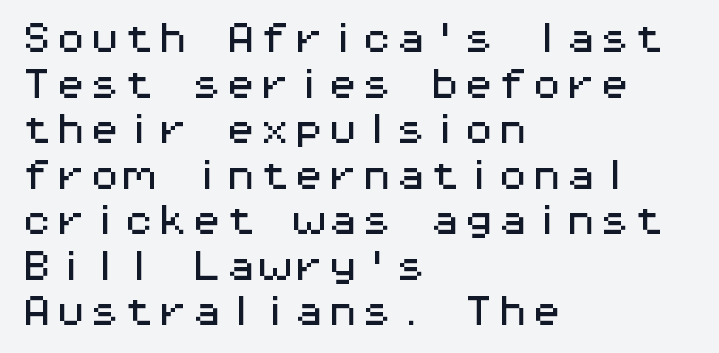
Q: Is the text italic (slanted)? A: No, it is upright.
Q: Is the typeface a serif or a sans-serif typeface? A: Sans-serif.
Q: Is the text underlined? A: No.
Q: How is the paragraph aligned? A: Left-aligned.
Q: Is the spacing between letters normal or unusually wide? A: Normal.
Q: Is the spacing between lines tight, normal or loose? A: Normal.
Q: Width (condensed, normal, or wide)? A: Wide.
Q: Stroke contrast? A: Medium.
Q: x-height? A: Medium.
Q: Monospaced? A: Yes.
